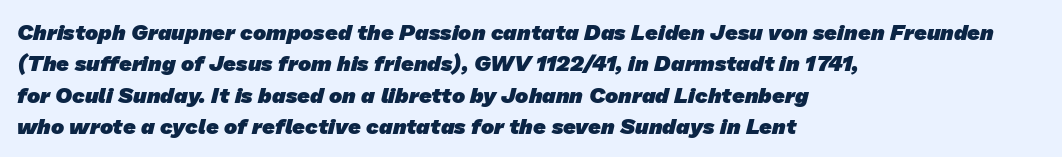
{"bold": "yes", "underline": "no", "align": "left", "line_spacing": "normal", "line_spacing_ratio": 1.43, "letter_spacing": "normal", "letter_spacing_em": 0.0, "glyph_px": 22}
